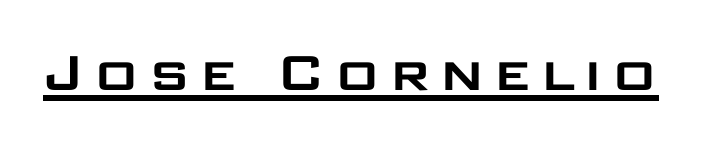
The image shows 63 px wide sans-serif type, upright; set underlined; low stroke contrast and a large x-height.
